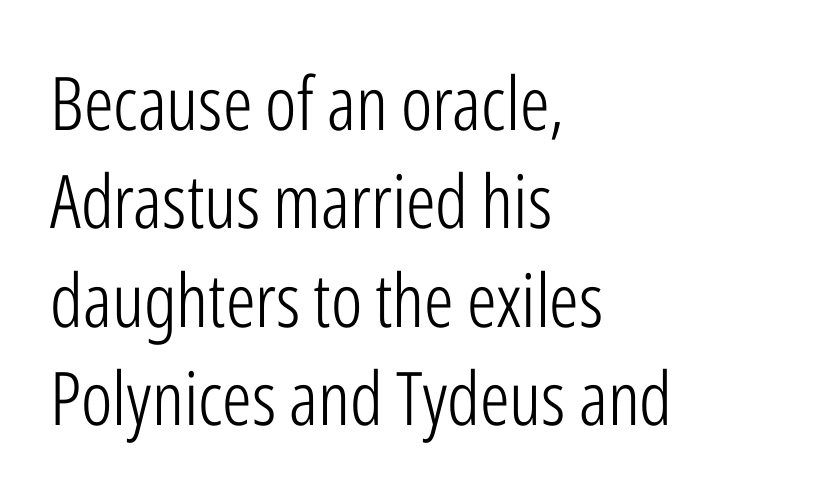
{"serif": "no", "italic": "no", "bold": "no", "weight": "light", "width": "condensed", "stroke_contrast": "low", "x_height": "medium", "monospaced": "no", "underline": "no", "align": "left", "line_spacing": "normal", "line_spacing_ratio": 1.33, "letter_spacing": "normal", "letter_spacing_em": 0.0, "glyph_px": 74}
